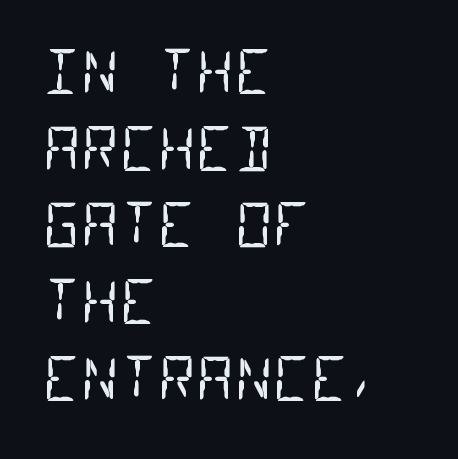
{"serif": "no", "bold": "no", "weight": "regular", "width": "condensed", "stroke_contrast": "low", "x_height": "large", "monospaced": "yes", "underline": "no", "align": "left", "line_spacing": "normal", "line_spacing_ratio": 1.3, "letter_spacing": "normal", "letter_spacing_em": 0.0, "glyph_px": 59}
